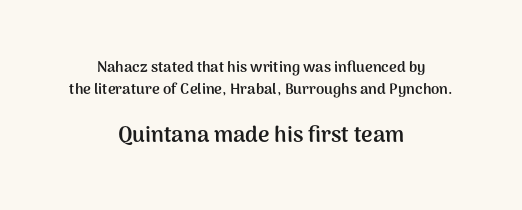
Q: Is the text bold? A: Yes.
Q: Is the text italic (slanted)? A: No, it is upright.
Q: Is the text underlined? A: No.
Q: How is the paragraph aligned? A: Centered.
Q: Is the spacing between letters normal or unusually wide? A: Normal.
Q: Is the spacing between lines tight, normal or loose? A: Normal.
Q: Which block of text is set in a larger size, the first (top) or the second (bottom)? A: The second (bottom) one.
